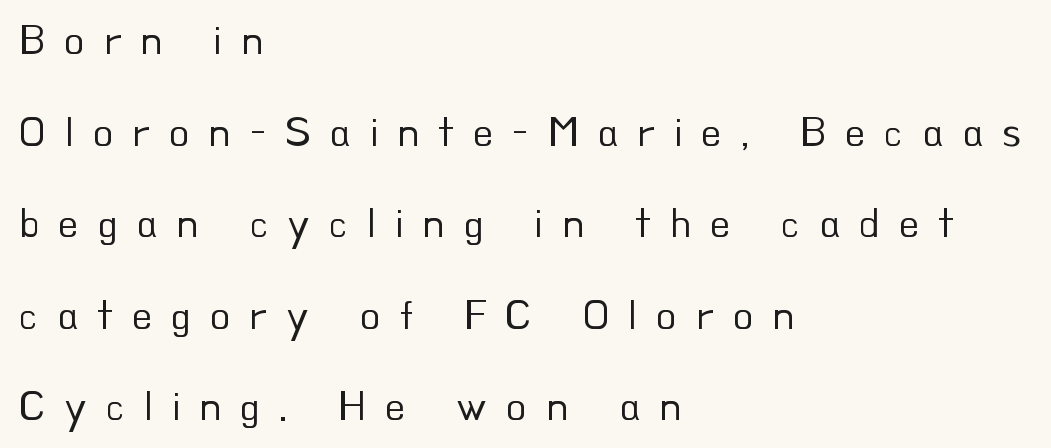
The specimen omits any rule beneath the text block's lines. The face looks like a standard text weight, possibly lighter. The passage shown is typeset with a sans-serif family. You could fit nearly another row in the gap between these rows. Varying glyph widths throughout — classic text-font behaviour.
